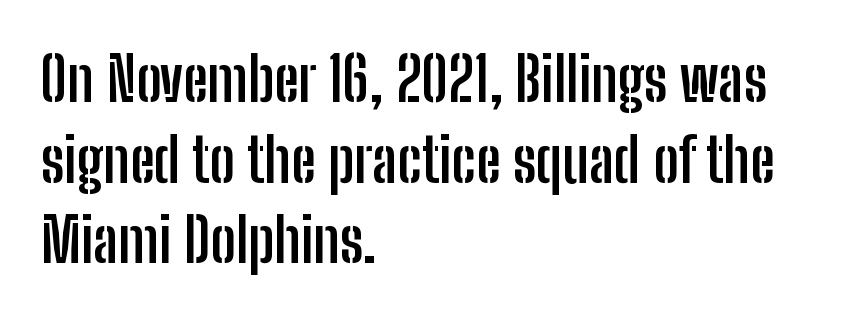
Q: Is the text bold? A: Yes.
Q: Is the text italic (slanted)? A: No, it is upright.
Q: Is the typeface a serif or a sans-serif typeface? A: Sans-serif.
Q: Is the text underlined? A: No.
Q: How is the paragraph aligned? A: Left-aligned.
Q: Is the spacing between letters normal or unusually wide? A: Normal.
Q: Is the spacing between lines tight, normal or loose? A: Normal.
Q: Width (condensed, normal, or wide)? A: Condensed.
Q: Stroke contrast? A: Low.
Q: x-height? A: Medium.
Q: Monospaced? A: No.
